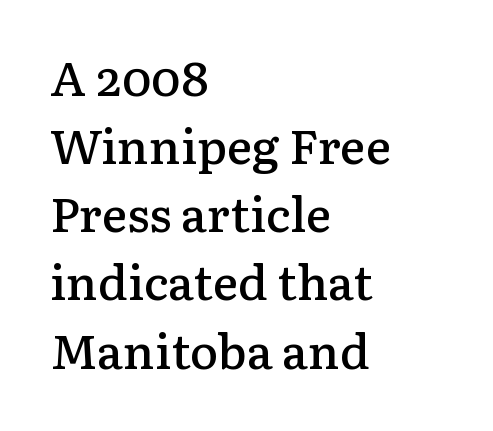
In terms of posture, this sample is upright. Does the copy run flush right? No — it runs flush left. A fair bit of extra ink — the face is semibold, not bold. Type style note: has serifs. Proportional: the letters do not fall into vertical columns. The words here are not underlined.
